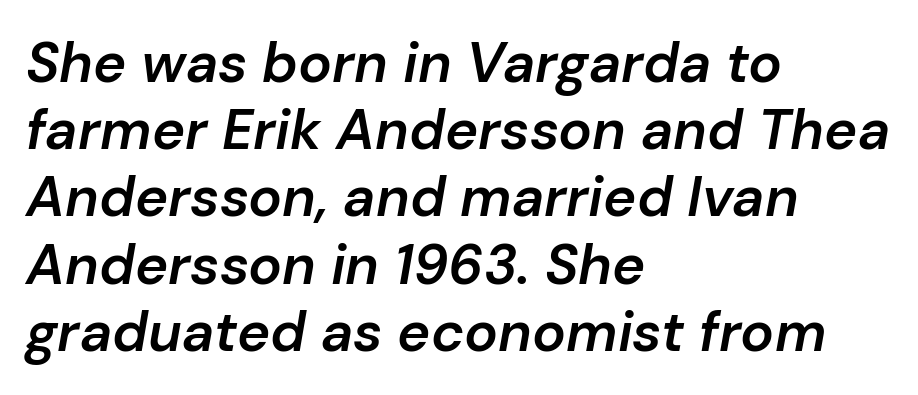
Each letter keeps its own natural width here, so spacing adapts to shape. The paragraph has a hard left edge and a soft right edge. Compared with typical body copy, the letter spacing here is the same. The passage shown leans; its letterforms are oblique.
